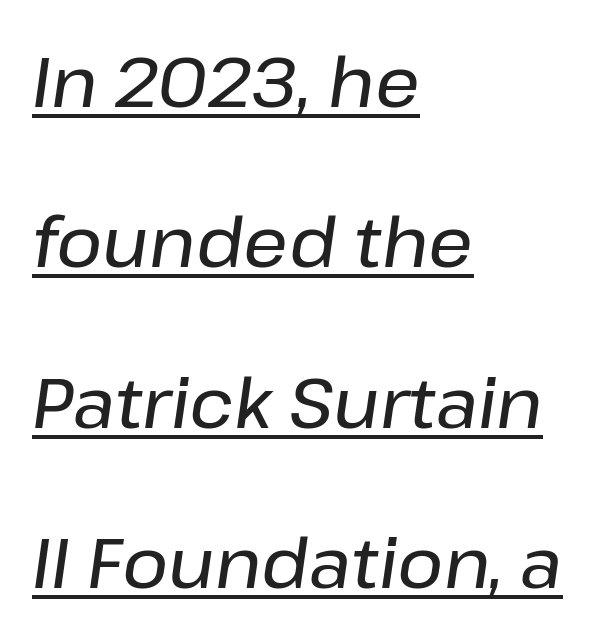
{"italic": "yes", "lean": "right", "slant_degrees": 8, "width": "normal", "stroke_contrast": "low", "x_height": "medium", "monospaced": "no", "underline": "yes", "align": "left", "line_spacing": "loose", "line_spacing_ratio": 2.29, "letter_spacing": "normal", "letter_spacing_em": 0.0, "glyph_px": 70}
